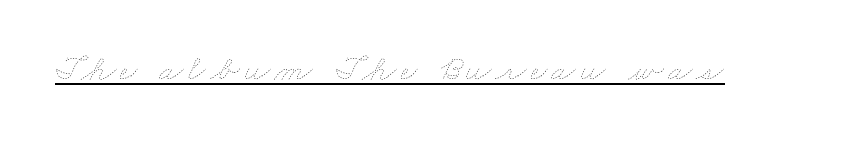
Q: Is the text bold? A: No.
Q: Is the text underlined? A: Yes.
Q: Width (condensed, normal, or wide)? A: Wide.
Q: Stroke contrast? A: Low.
Q: x-height? A: Small.
Q: Monospaced? A: No.
